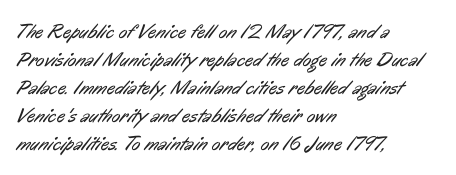
{"bold": "no", "underline": "no", "align": "left", "line_spacing": "normal", "line_spacing_ratio": 1.4, "letter_spacing": "normal", "letter_spacing_em": 0.0, "glyph_px": 20}
